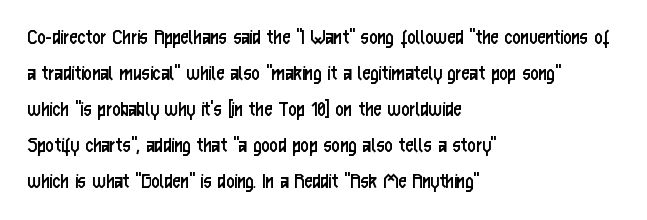
The foot of each line stays bare and open. It's the straight-up-and-down kind of type. The gaps between neighbouring characters are ordinary and unremarkable. A normal amount of white space separates one row of letters from the next. Typeset ragged right — the left edge is the straight one. Is the stroke heavy? The answer is a plain regular-or-lighter.
